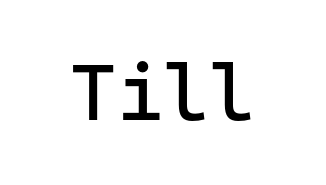
The image shows 79 px regular-weight sans-serif type, upright, monospaced; set normal letter spacing, not underlined; low stroke contrast and a medium x-height.
